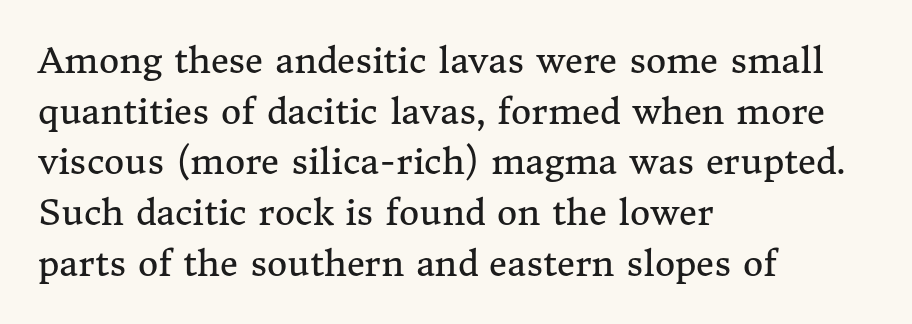
The image shows 35 px regular-weight serif type, upright; set left-aligned, normal line spacing (1.45x), normal letter spacing, not underlined; medium stroke contrast and a medium x-height.
